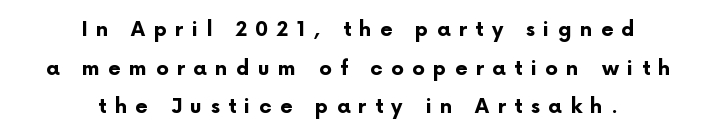
The image shows 20 px bold type, upright; set centered, loose line spacing (1.93x), unusually wide letter spacing (+0.42 em), not underlined.
